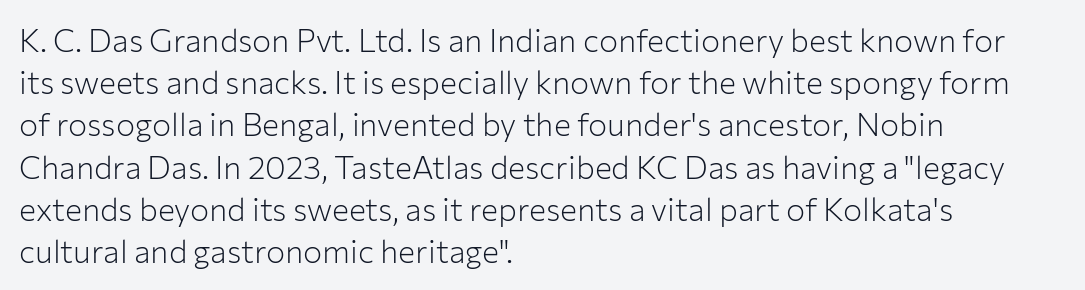
The paragraph shown leans on its left margin. Characters remain perfectly vertical along every line. The passage shown has conventional tracking throughout. Nothing heavy about these letters — not bold at all. These lines are composed in type without serifs. Only glyphs here, with clear space below each row.
